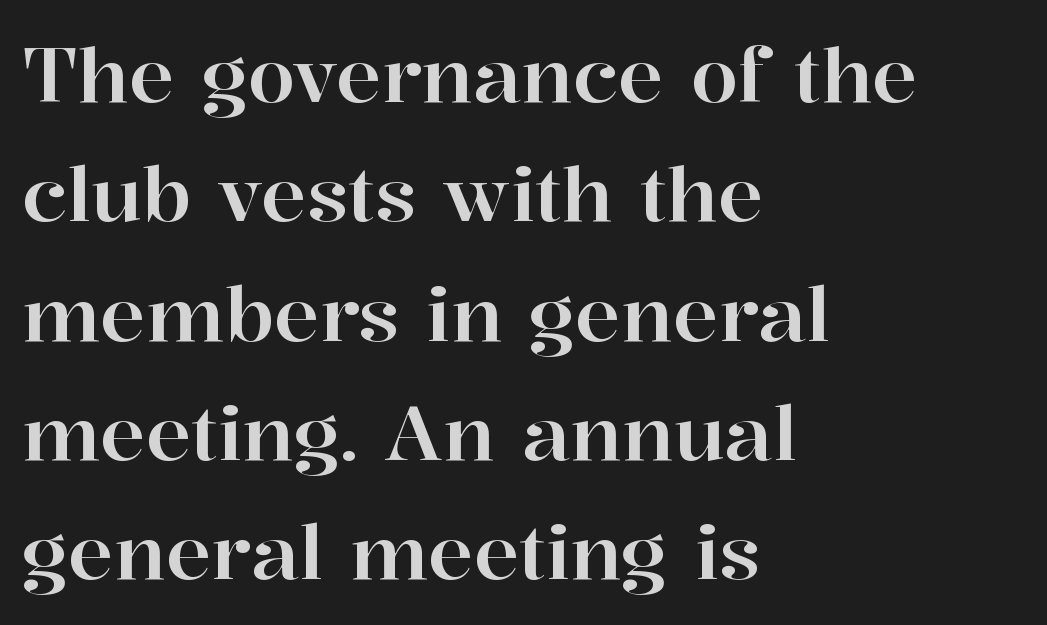
{"serif": "yes", "italic": "no", "width": "normal", "stroke_contrast": "high", "x_height": "medium", "monospaced": "no", "underline": "no", "align": "left", "line_spacing": "normal", "line_spacing_ratio": 1.57, "letter_spacing": "normal", "letter_spacing_em": 0.0, "glyph_px": 76}
